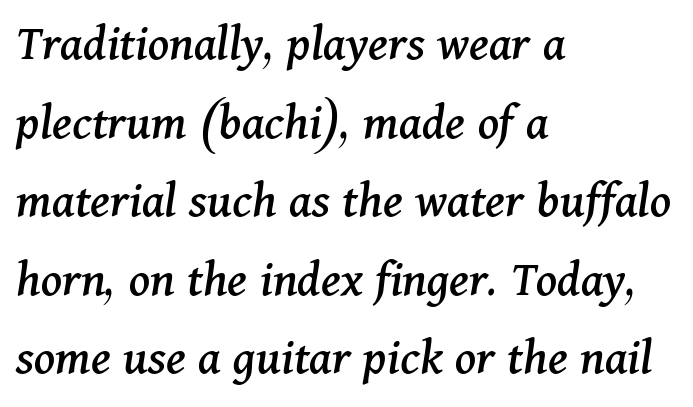
Words appear dense and cohesive because spacing is normal. Characters are canted at an angle relative to the baseline's perpendicular. The rendering uses natural spacing where letterforms have individual widths. Interline gaps are of average width in this sample. Nobody drew a line under any word here. Is the block centered? No — it sits flush against the left margin.
